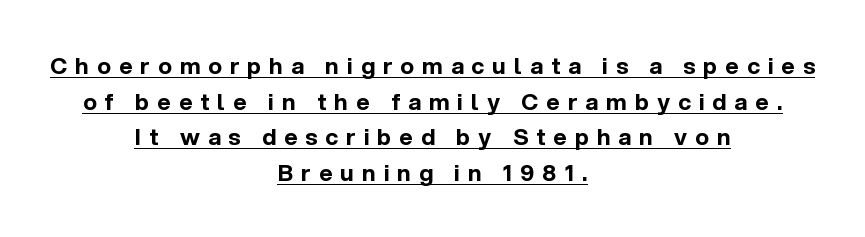
The image shows 23 px bold type, upright; set centered, normal line spacing (1.55x), unusually wide letter spacing (+0.35 em), underlined.
